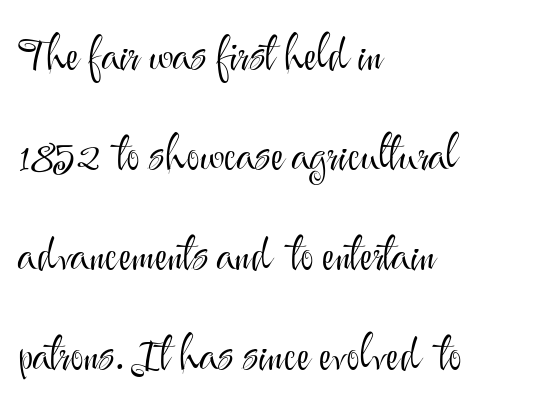
The image shows 45 px light sans-serif type; set left-aligned, loose line spacing (2.22x), normal letter spacing, not underlined; medium stroke contrast and a small x-height.
